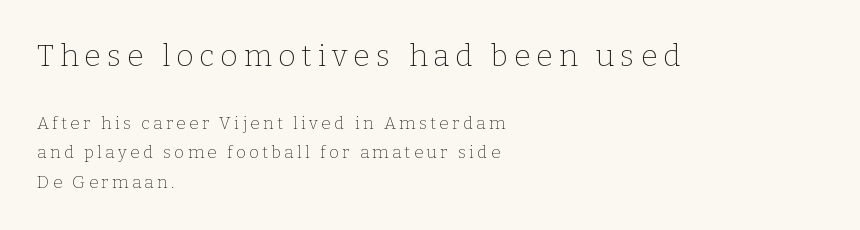
The image shows 30 px thin serif type, upright; set left-aligned, line spacing 1.73x, unusually wide letter spacing (+0.2 em), not underlined; the first (top) block is 1.76x larger; low stroke contrast and a medium x-height.
